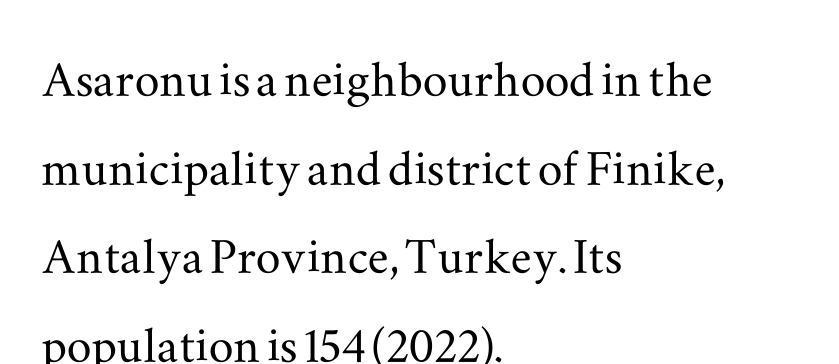
The specimen reads as upright at a glance. In terms of letterform style, serifs are clearly present. This rendering uses left alignment, leaving the right contour irregular. Words appear dense and cohesive because spacing is normal. The designer left line spacing at the default. Proportional: the letters do not fall into vertical columns.
